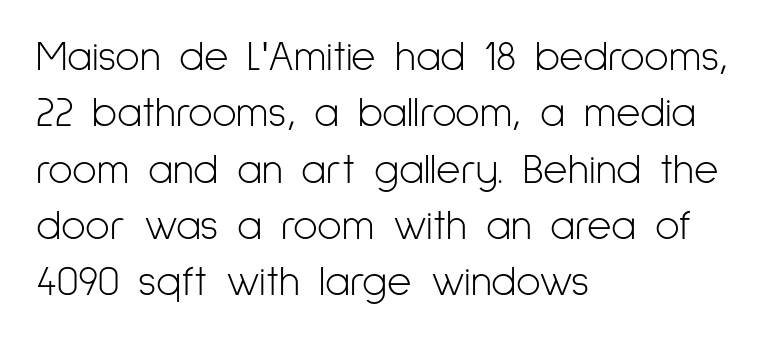
Q: Is the text bold? A: No.
Q: Is the text italic (slanted)? A: No, it is upright.
Q: Is the typeface a serif or a sans-serif typeface? A: Sans-serif.
Q: Is the text underlined? A: No.
Q: How is the paragraph aligned? A: Left-aligned.
Q: Is the spacing between letters normal or unusually wide? A: Normal.
Q: Is the spacing between lines tight, normal or loose? A: Normal.
Q: Width (condensed, normal, or wide)? A: Condensed.
Q: Stroke contrast? A: Low.
Q: x-height? A: Medium.
Q: Monospaced? A: No.
